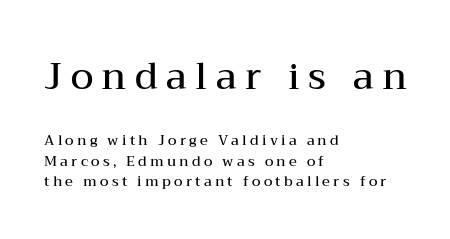
Has an underline been added? It has not. Loose tracking; the words dissolve into strings of separated letters. Upright lettering throughout. The initial chunk of copy outweighs the following chunk in type size. I'd describe the lettering as semibold — firm but not a full bold. Letterform terminals end in serifs throughout the passage.
